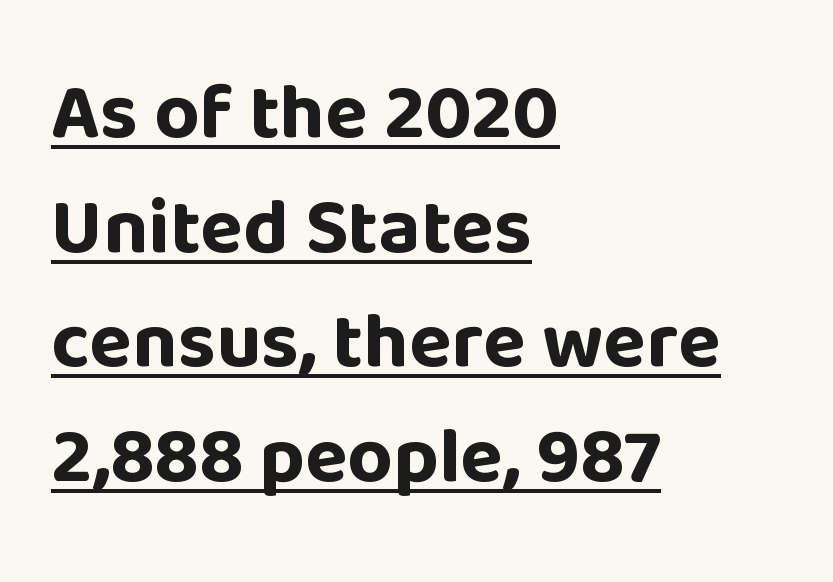
{"serif": "no", "italic": "no", "bold": "yes", "weight": "bold", "width": "normal", "stroke_contrast": "low", "x_height": "large", "monospaced": "no", "underline": "yes", "align": "left", "line_spacing": "normal", "line_spacing_ratio": 1.45, "letter_spacing": "normal", "letter_spacing_em": 0.0, "glyph_px": 79}
